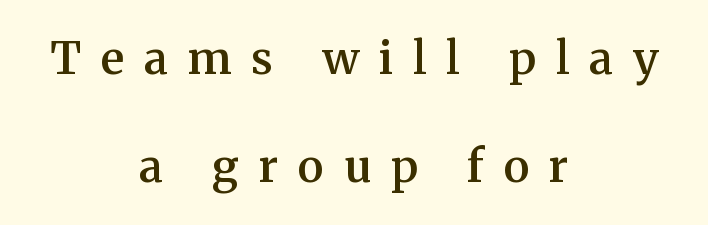
{"serif": "yes", "italic": "no", "bold": "semi", "weight": "semibold", "width": "normal", "stroke_contrast": "medium", "x_height": "medium", "monospaced": "no", "underline": "no", "align": "center", "line_spacing": "loose", "line_spacing_ratio": 2.41, "letter_spacing": "wide", "letter_spacing_em": 0.44, "glyph_px": 45}
